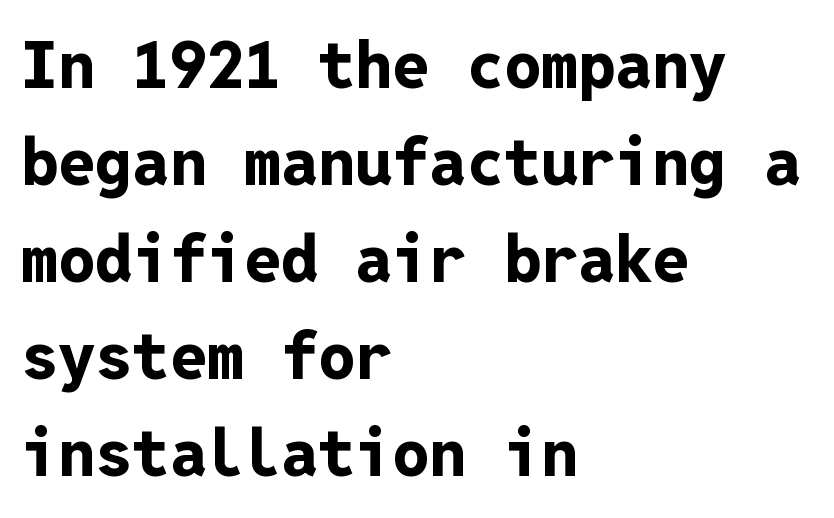
The image shows 66 px bold sans-serif type, upright, monospaced; set left-aligned, normal line spacing (1.47x), normal letter spacing, not underlined; low stroke contrast and a medium x-height.
